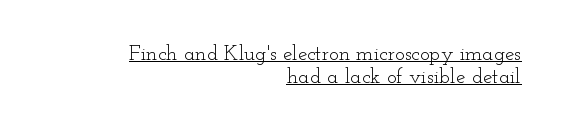
{"italic": "no", "bold": "no", "underline": "yes", "align": "right", "line_spacing": "tight", "line_spacing_ratio": 1.08, "letter_spacing": "normal", "letter_spacing_em": 0.0, "glyph_px": 21}
